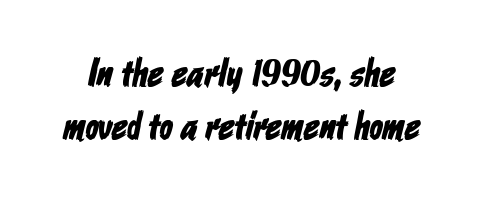
The image shows 39 px condensed sans-serif type; set normal line spacing (1.37x), normal letter spacing, not underlined; low stroke contrast and a medium x-height.
